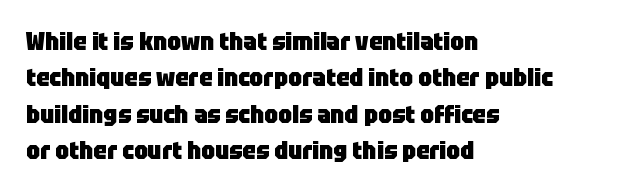
Q: Is the text bold? A: Yes.
Q: Is the text italic (slanted)? A: No, it is upright.
Q: Is the text underlined? A: No.
Q: How is the paragraph aligned? A: Left-aligned.
Q: Is the spacing between letters normal or unusually wide? A: Normal.
Q: Is the spacing between lines tight, normal or loose? A: Normal.
